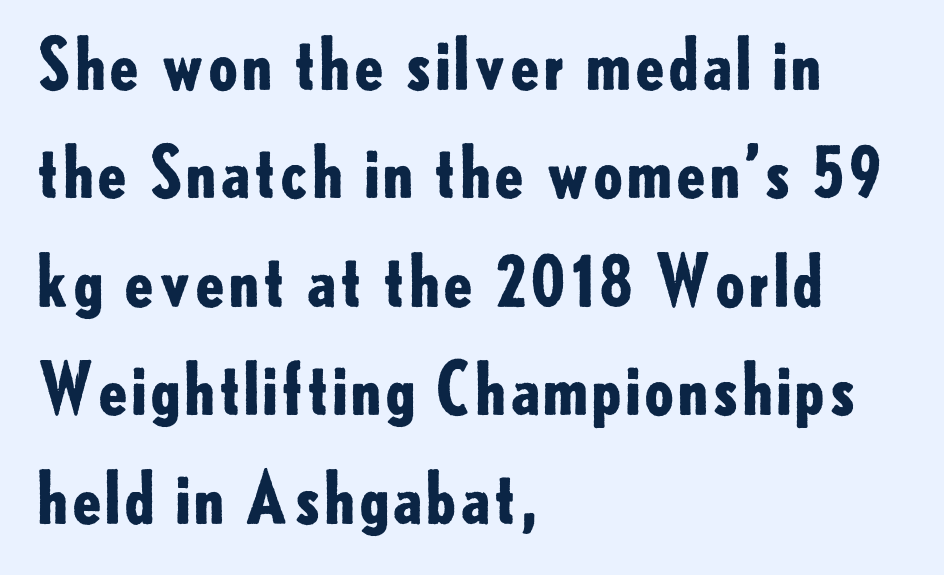
{"serif": "no", "italic": "no", "bold": "yes", "weight": "bold", "width": "normal", "stroke_contrast": "low", "x_height": "small", "monospaced": "no", "underline": "no", "align": "left", "line_spacing": "normal", "line_spacing_ratio": 1.55, "letter_spacing": "normal", "letter_spacing_em": 0.0, "glyph_px": 70}
